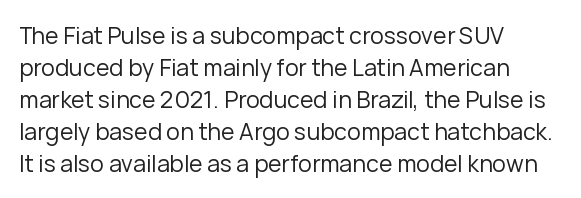
Q: Is the text bold? A: No.
Q: Is the text italic (slanted)? A: No, it is upright.
Q: Is the text underlined? A: No.
Q: How is the paragraph aligned? A: Left-aligned.
Q: Is the spacing between letters normal or unusually wide? A: Normal.
Q: Is the spacing between lines tight, normal or loose? A: Normal.
